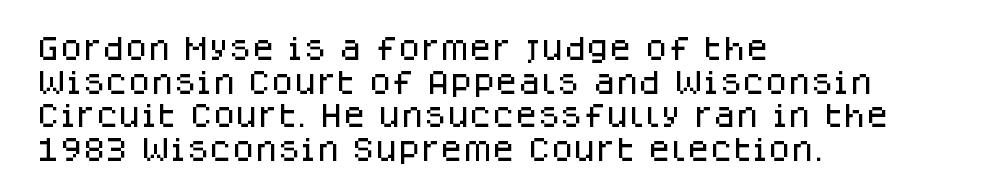
Q: Is the text italic (slanted)? A: No, it is upright.
Q: Is the text underlined? A: No.
Q: How is the paragraph aligned? A: Left-aligned.
Q: Is the spacing between letters normal or unusually wide? A: Normal.
Q: Is the spacing between lines tight, normal or loose? A: Normal.
